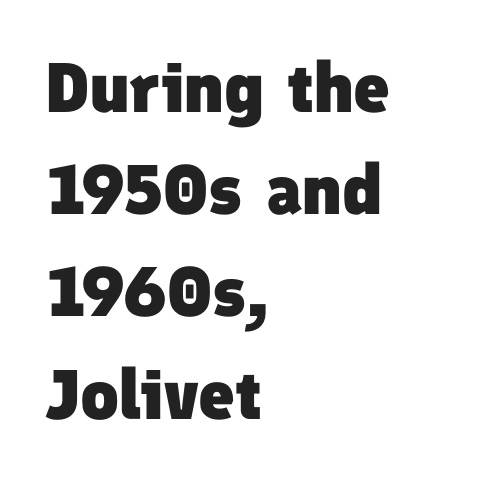
Q: Is the text bold? A: Yes.
Q: Is the typeface a serif or a sans-serif typeface? A: Sans-serif.
Q: Is the text underlined? A: No.
Q: How is the paragraph aligned? A: Left-aligned.
Q: Is the spacing between letters normal or unusually wide? A: Normal.
Q: Is the spacing between lines tight, normal or loose? A: Normal.
Q: Width (condensed, normal, or wide)? A: Normal.
Q: Stroke contrast? A: Low.
Q: x-height? A: Medium.
Q: Monospaced? A: No.
